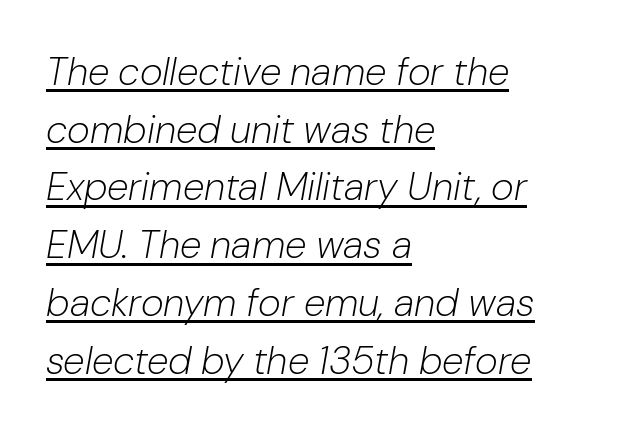
The image shows 39 px light type, italic (leaning right); set left-aligned, normal line spacing (1.48x), normal letter spacing, underlined; low stroke contrast and a medium x-height.
